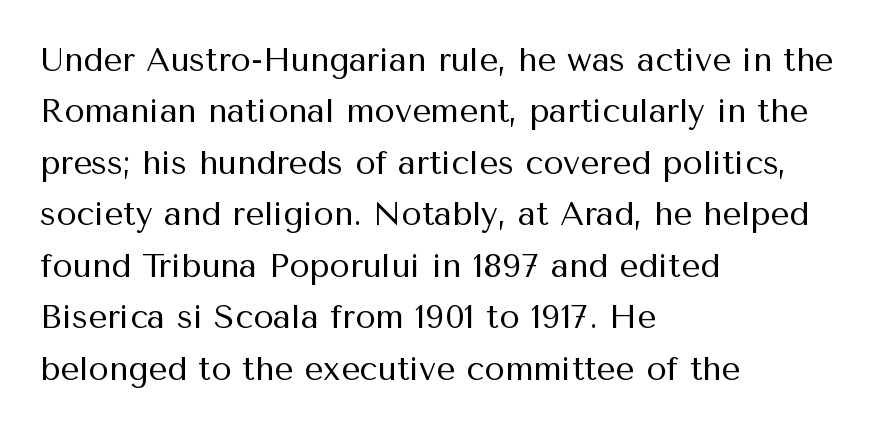
{"serif": "no", "italic": "no", "bold": "no", "weight": "regular", "width": "normal", "stroke_contrast": "medium", "x_height": "medium", "monospaced": "no", "underline": "no", "align": "left", "line_spacing": "normal", "line_spacing_ratio": 1.56, "letter_spacing": "normal", "letter_spacing_em": 0.0, "glyph_px": 33}
